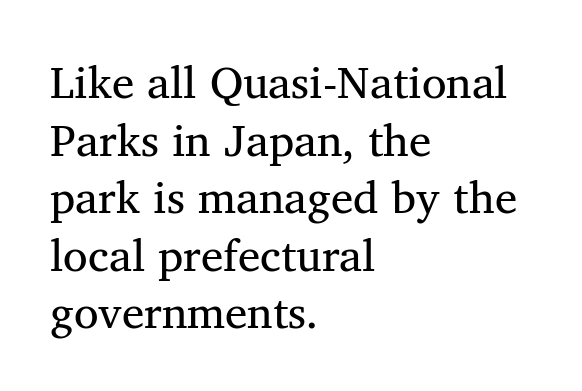
Serif or sans? Serif — the stroke terminals have little feet. What stands out about the letter spacing? Nothing — it is the standard amount. The setting favours the left margin, as ordinary paragraphs usually do. Nobody drew a line under any word here. The rendering uses a moderate line-height, typical for paragraphs.
